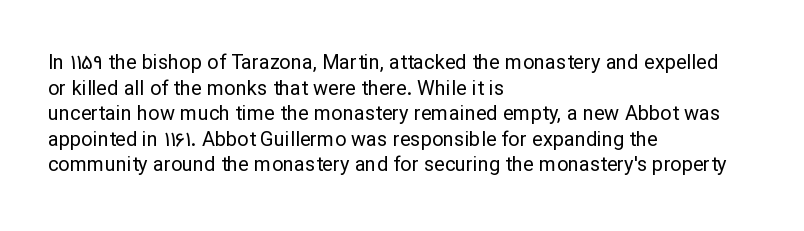
The image shows 20 px text type, upright; set left-aligned, normal line spacing (1.28x), normal letter spacing, not underlined.
